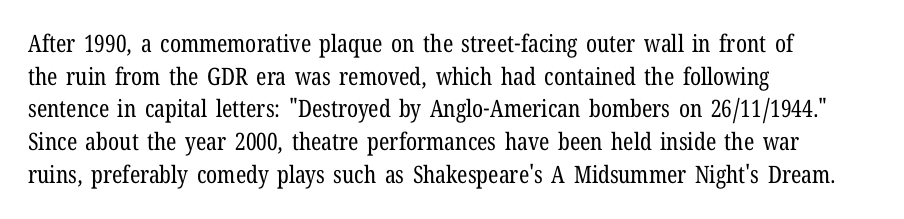
The image shows 24 px text type, upright; set left-aligned, normal line spacing (1.36x), normal letter spacing, not underlined.
